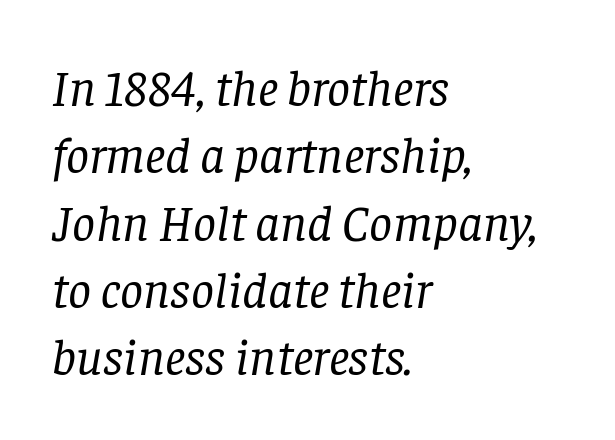
The image shows 51 px regular-weight serif type, italic (leaning right); set left-aligned, normal line spacing (1.32x), normal letter spacing, not underlined; low stroke contrast and a large x-height.
